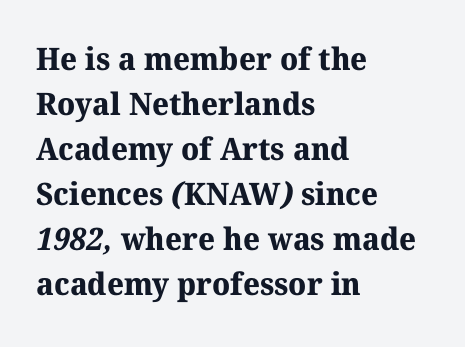
{"serif": "yes", "bold": "yes", "weight": "bold", "width": "normal", "stroke_contrast": "medium", "x_height": "medium", "monospaced": "no", "underline": "no", "align": "left", "line_spacing": "normal", "line_spacing_ratio": 1.45, "letter_spacing": "normal", "letter_spacing_em": 0.0, "glyph_px": 31}
